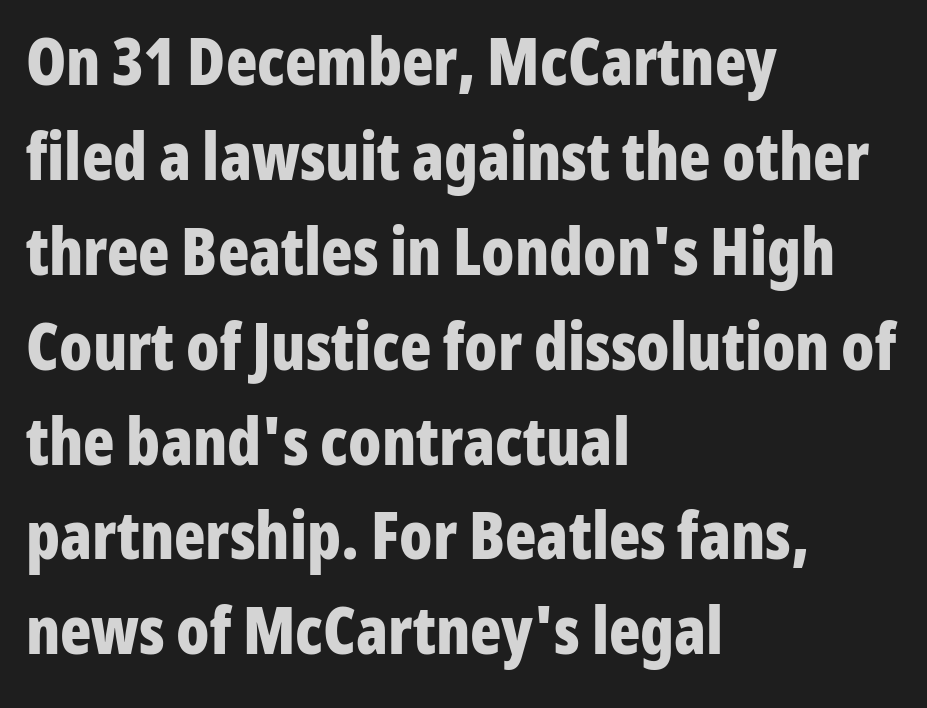
The image shows 65 px bold, condensed sans-serif type, upright; set left-aligned, normal line spacing (1.46x), normal letter spacing, not underlined; low stroke contrast and a medium x-height.
